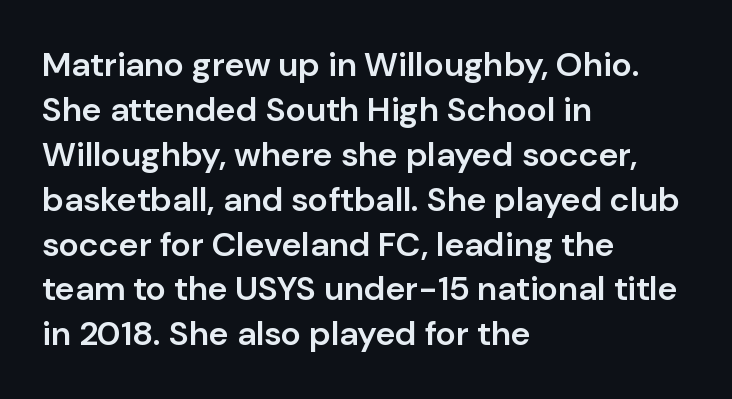
{"serif": "no", "italic": "no", "bold": "semi", "weight": "semibold", "width": "normal", "stroke_contrast": "low", "x_height": "medium", "monospaced": "no", "underline": "no", "align": "left", "line_spacing": "normal", "line_spacing_ratio": 1.32, "letter_spacing": "normal", "letter_spacing_em": 0.0, "glyph_px": 34}
